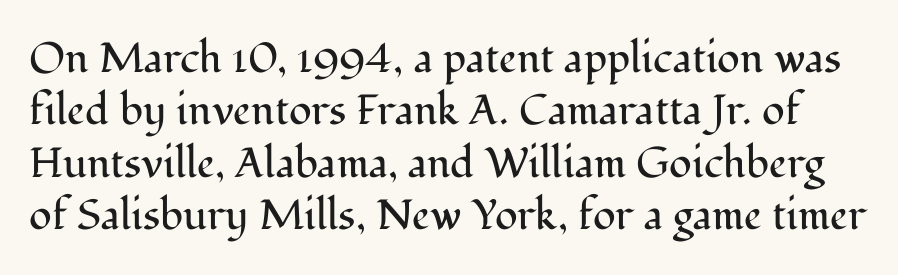
{"serif": "yes", "italic": "no", "bold": "no", "weight": "regular", "width": "normal", "stroke_contrast": "medium", "x_height": "medium", "monospaced": "no", "underline": "no", "line_spacing": "normal", "line_spacing_ratio": 1.25, "letter_spacing": "normal", "letter_spacing_em": 0.0, "glyph_px": 42}
